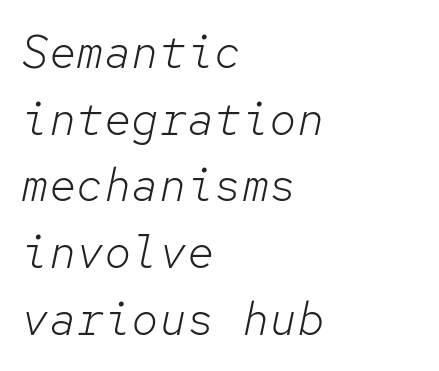
Q: Is the text bold? A: No.
Q: Is the text italic (slanted)? A: Yes, it leans right by about 12 degrees.
Q: Is the text underlined? A: No.
Q: How is the paragraph aligned? A: Left-aligned.
Q: Is the spacing between letters normal or unusually wide? A: Normal.
Q: Is the spacing between lines tight, normal or loose? A: Normal.
Q: Width (condensed, normal, or wide)? A: Normal.
Q: Stroke contrast? A: Low.
Q: x-height? A: Medium.
Q: Monospaced? A: Yes.
